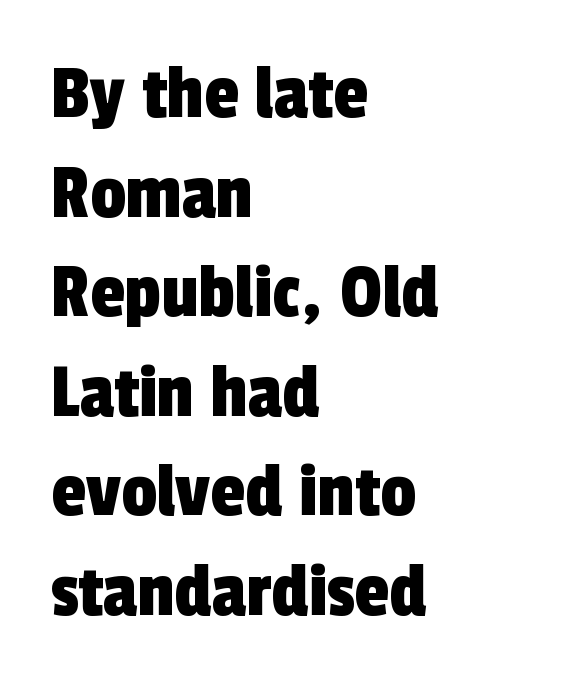
The image shows 79 px condensed sans-serif type; set left-aligned, normal line spacing (1.26x), normal letter spacing, not underlined; a medium x-height.
